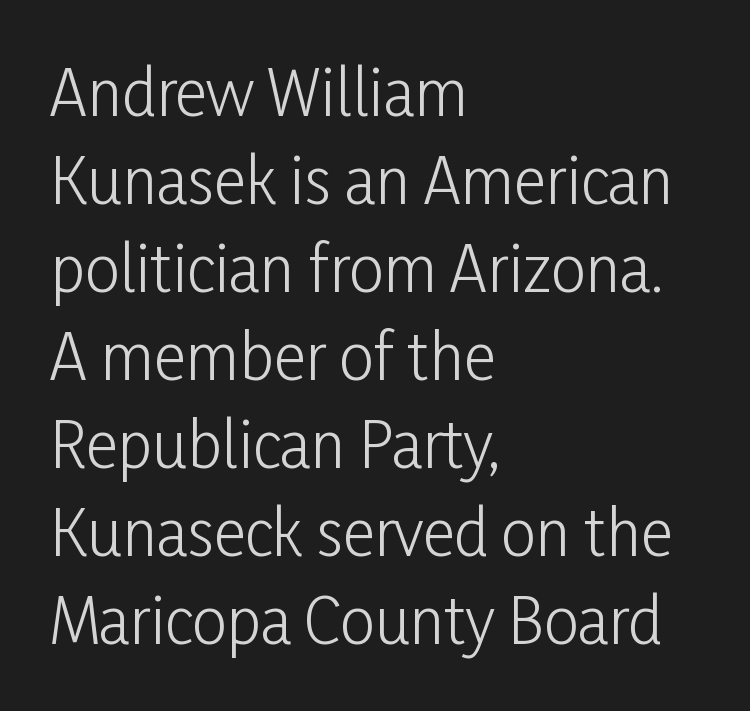
The image shows 62 px light, condensed sans-serif type, upright; set left-aligned, normal line spacing (1.42x), normal letter spacing, not underlined; low stroke contrast and a medium x-height.
